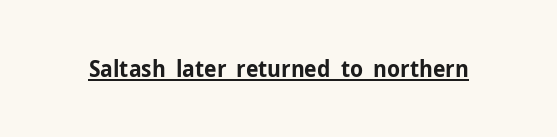
{"italic": "no", "bold": "yes", "underline": "yes", "letter_spacing": "normal", "letter_spacing_em": 0.0, "glyph_px": 23}
